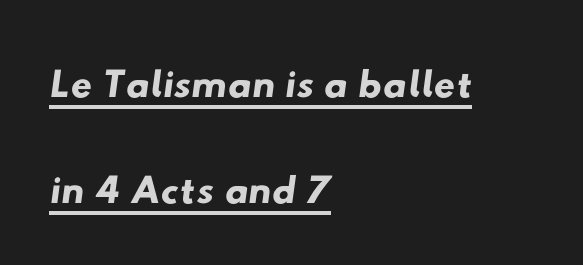
The image shows 59 px wide sans-serif type; set left-aligned, line spacing 1.8x, normal letter spacing, underlined; low stroke contrast and a small x-height.
